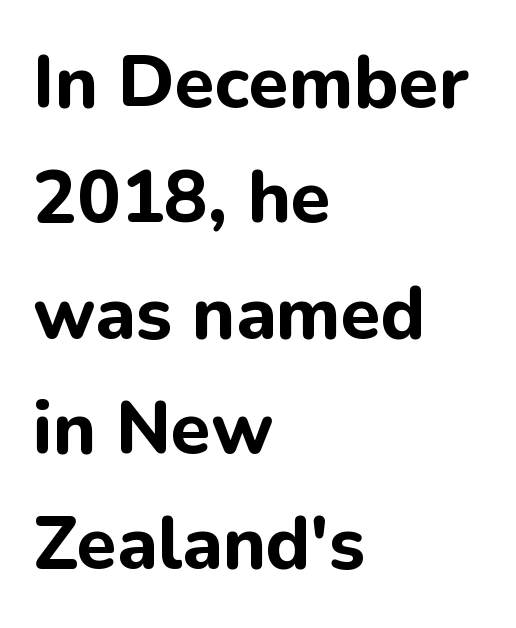
Notice how descenders clear the ascenders below comfortably — that's standard leading. Spacing verdict: proportional, widths tailored to each character. Serifs: no, the terminals of the letterforms are clean. You'd pick this weight for a headline — it's a proper bold.
